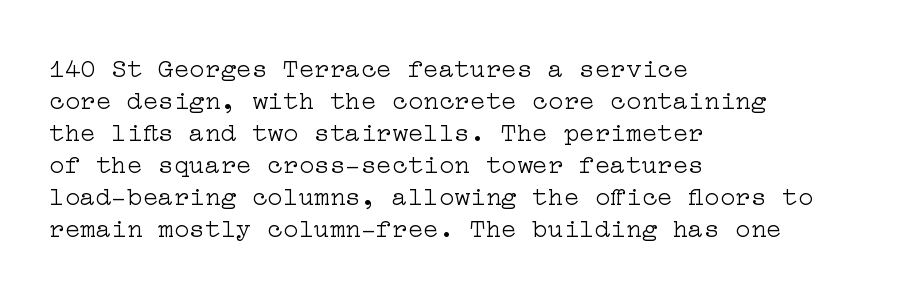
The image shows 26 px text type, upright; set left-aligned, line spacing 1.23x, normal letter spacing, not underlined.
